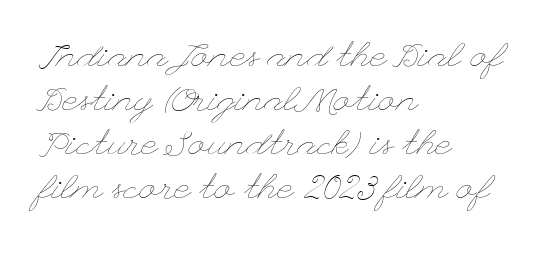
The image shows 35 px thin, wide type; set left-aligned, normal line spacing (1.26x), normal letter spacing, not underlined; low stroke contrast and a small x-height.
